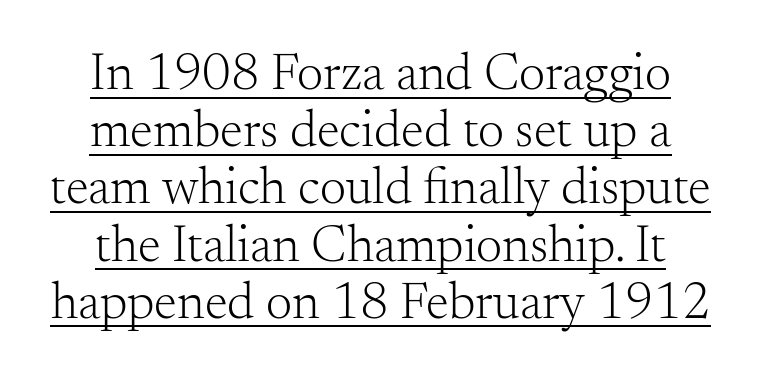
{"serif": "yes", "italic": "no", "bold": "no", "weight": "light", "width": "normal", "stroke_contrast": "medium", "x_height": "small", "monospaced": "no", "underline": "yes", "line_spacing": "tight", "line_spacing_ratio": 1.1, "letter_spacing": "normal", "letter_spacing_em": 0.0, "glyph_px": 52}
